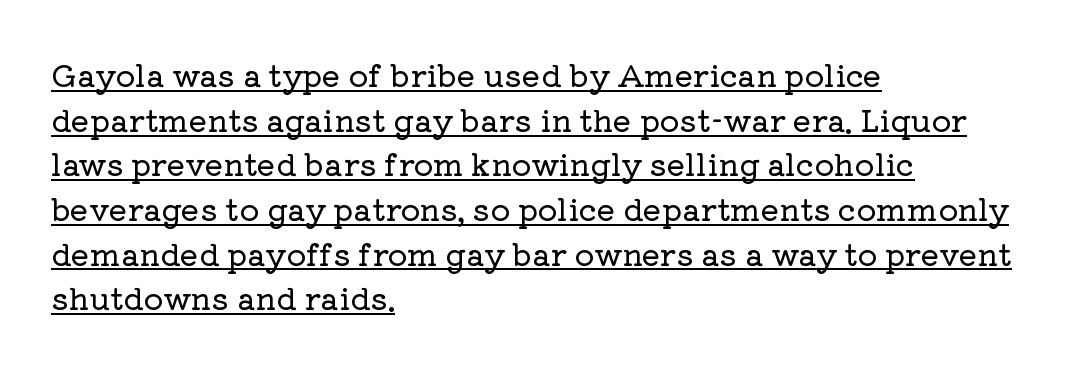
Q: Is the text italic (slanted)? A: No, it is upright.
Q: Is the typeface a serif or a sans-serif typeface? A: Serif.
Q: Is the text underlined? A: Yes.
Q: How is the paragraph aligned? A: Left-aligned.
Q: Is the spacing between letters normal or unusually wide? A: Normal.
Q: Is the spacing between lines tight, normal or loose? A: Normal.
Q: Width (condensed, normal, or wide)? A: Normal.
Q: Stroke contrast? A: Low.
Q: x-height? A: Medium.
Q: Monospaced? A: No.
